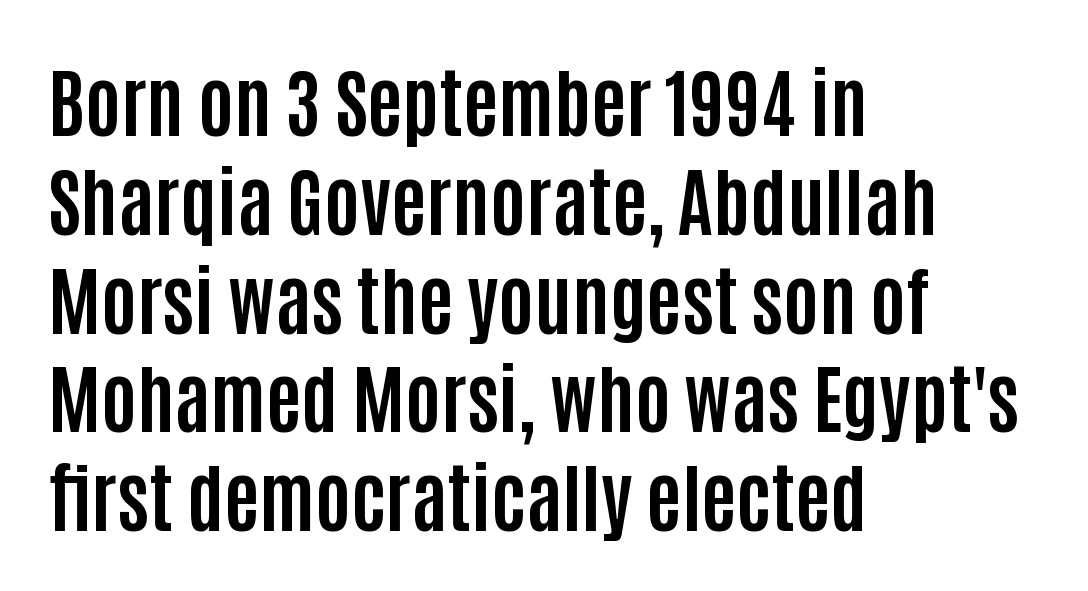
The image shows 76 px bold, condensed sans-serif type, upright; set left-aligned, normal line spacing (1.3x), normal letter spacing, not underlined; low stroke contrast and a large x-height.
